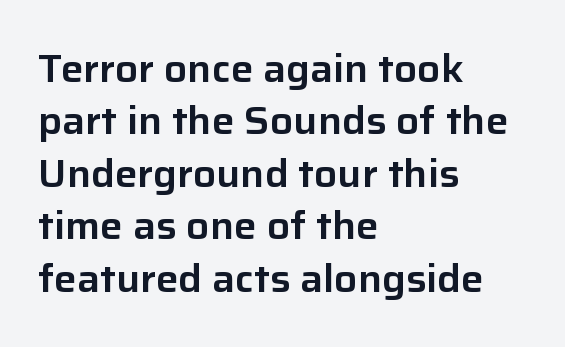
A normal amount of white space separates one row of letters from the next. The letters stand straight up with perfectly vertical stems. The designer went with a sans here, leaving each stem footless. Standard letterfit; no display-style spreading of the glyphs.
